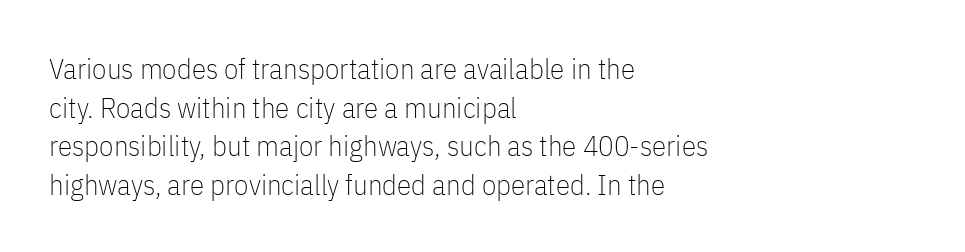
The image shows 29 px thin, condensed sans-serif type, upright; set left-aligned, normal line spacing (1.33x), normal letter spacing, not underlined; low stroke contrast and a medium x-height.
